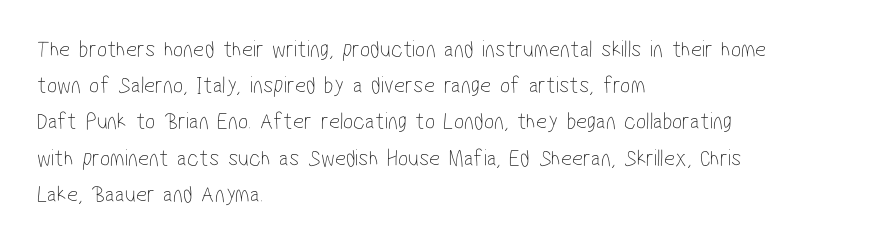
Q: Is the text bold? A: No.
Q: Is the text underlined? A: No.
Q: How is the paragraph aligned? A: Left-aligned.
Q: Is the spacing between letters normal or unusually wide? A: Normal.
Q: Is the spacing between lines tight, normal or loose? A: Normal.
